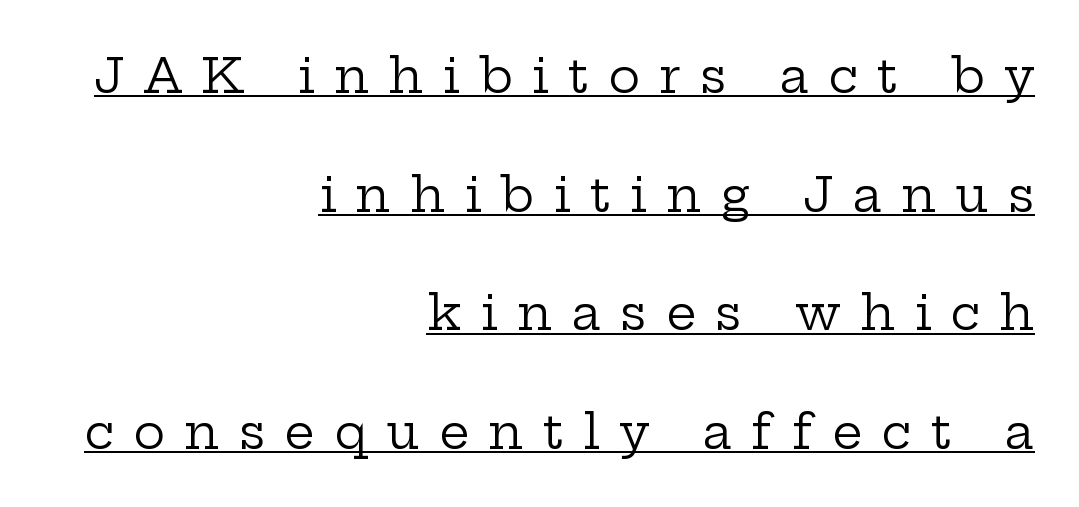
{"serif": "yes", "italic": "no", "bold": "no", "weight": "regular", "width": "wide", "stroke_contrast": "low", "x_height": "medium", "monospaced": "no", "underline": "yes", "align": "right", "line_spacing": "loose", "line_spacing_ratio": 2.47, "letter_spacing": "wide", "letter_spacing_em": 0.4, "glyph_px": 48}
